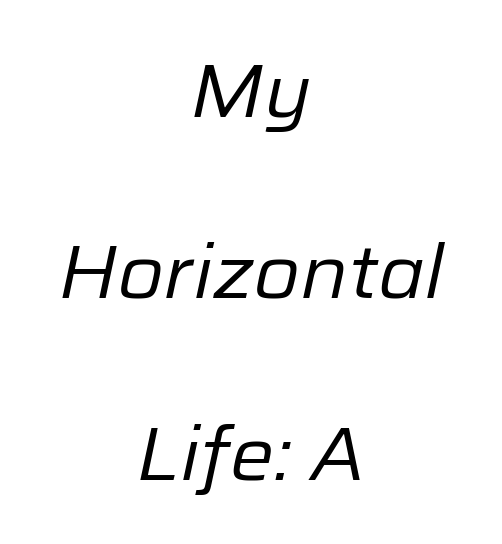
Q: Is the text bold? A: No.
Q: Is the text italic (slanted)? A: Yes, it leans right by about 12 degrees.
Q: Is the text underlined? A: No.
Q: How is the paragraph aligned? A: Centered.
Q: Is the spacing between letters normal or unusually wide? A: Normal.
Q: Is the spacing between lines tight, normal or loose? A: Loose.
Q: Width (condensed, normal, or wide)? A: Normal.
Q: Stroke contrast? A: Low.
Q: x-height? A: Medium.
Q: Monospaced? A: No.
